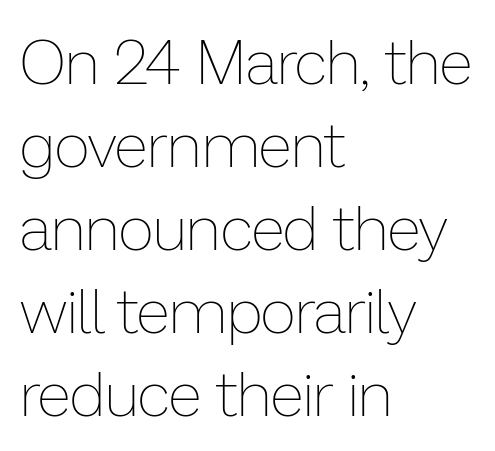
Typeset ragged right — the left edge is the straight one. Each word holds together tightly as a unit, with standard inter-letter gaps. Clear beneath every line of the passage. The characters are drawn with everyday or finer stroke widths. No italicization has been applied; the sample stays upright. These lines are rendered in a variable-pitch font.
